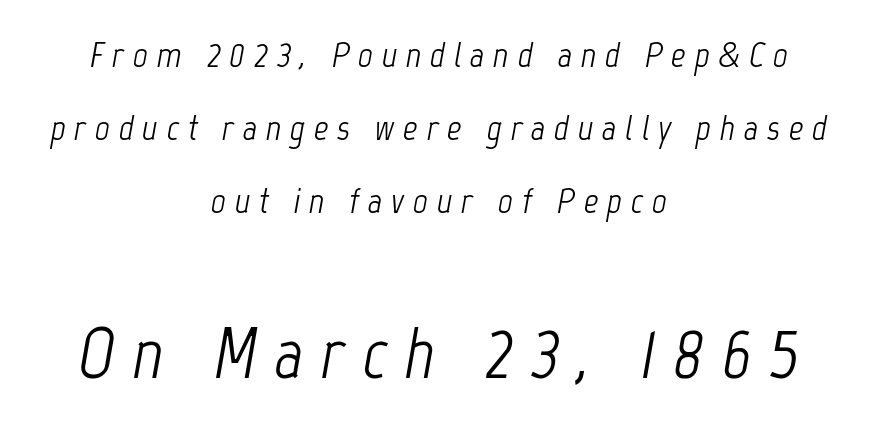
{"italic": "yes", "lean": "right", "slant_degrees": 12, "bold": "no", "weight": "light", "width": "condensed", "stroke_contrast": "low", "x_height": "medium", "monospaced": "no", "underline": "no", "align": "center", "line_spacing": "loose", "line_spacing_ratio": 2.03, "letter_spacing": "wide", "letter_spacing_em": 0.24, "larger_block": "second", "size_ratio": 2.0, "glyph_px": 72}
